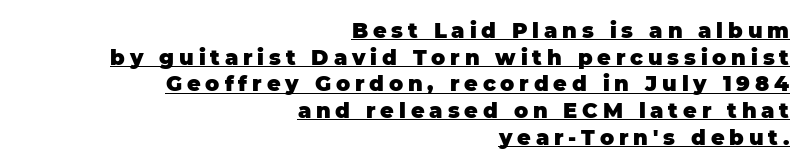
Q: Is the text bold? A: Yes.
Q: Is the text italic (slanted)? A: No, it is upright.
Q: Is the text underlined? A: Yes.
Q: How is the paragraph aligned? A: Right-aligned.
Q: Is the spacing between letters normal or unusually wide? A: Unusually wide.
Q: Is the spacing between lines tight, normal or loose? A: Normal.
